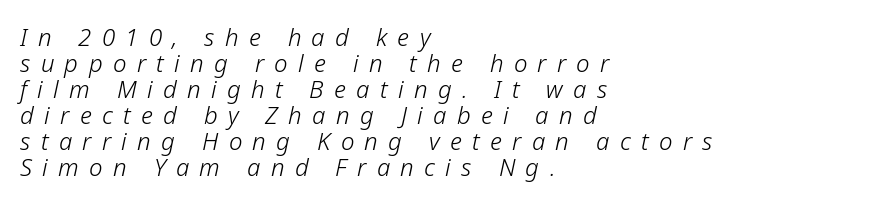
The letters look calm and open, with moderate or lighter stems. The text block is weighted toward the left margin, trailing off unevenly rightward. Rendered with sloped, italic letterforms. The letters are spread apart with noticeably loose tracking. Leading is clearly below the norm, producing a dense column. Descenders hang freely into open space.
